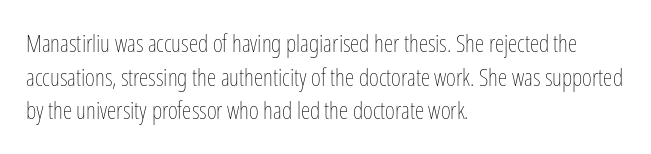
The image shows 24 px text type, upright; set left-aligned, normal line spacing (1.4x), normal letter spacing, not underlined.
